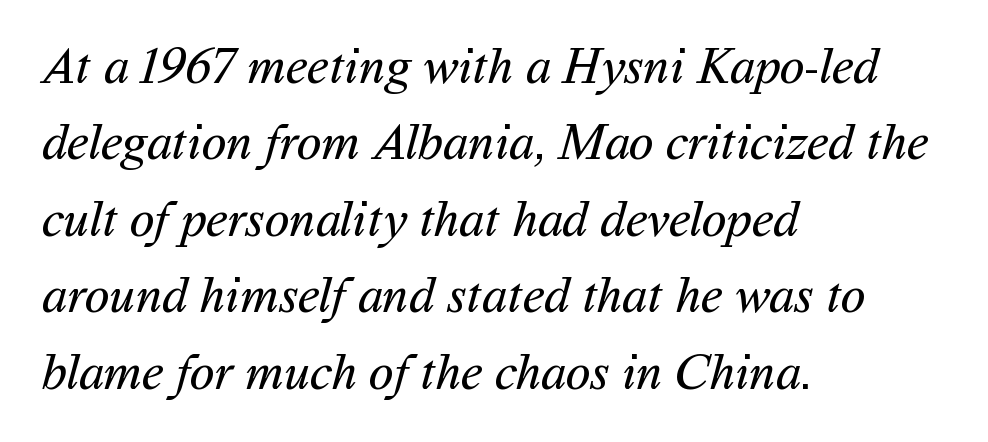
Proportional: the letters do not fall into vertical columns. The passage shown has conventional tracking throughout. Reading down the block, your eye returns to a fixed left position each line. Notice how descenders clear the ascenders below comfortably — that's standard leading. Counters stay open thanks to moderate or lighter strokes.
